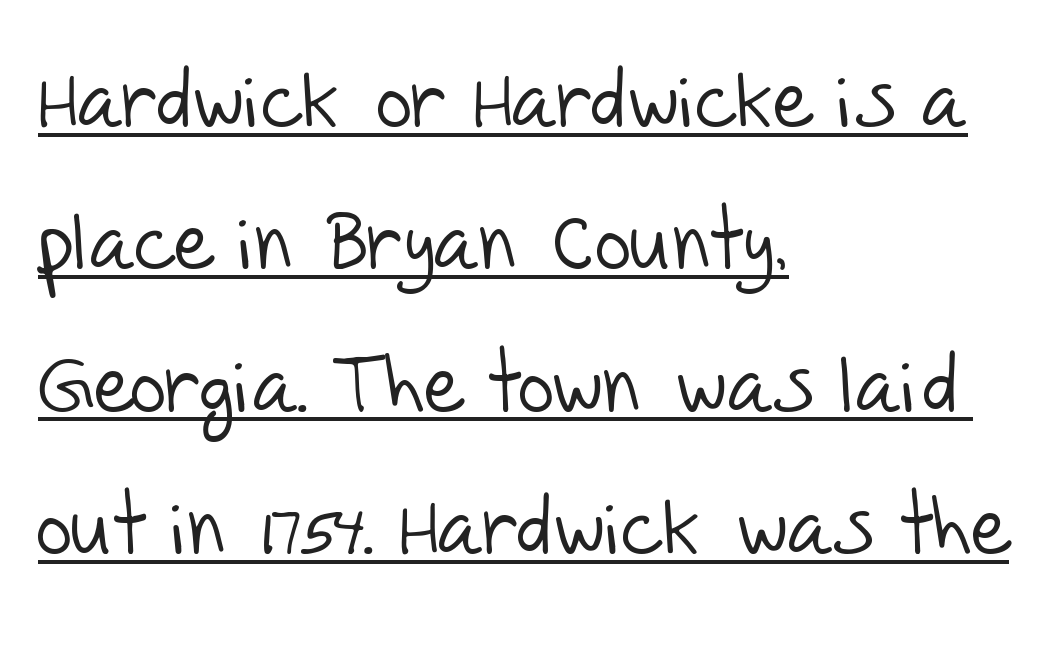
The face used here is proportionally spaced, like ordinary book or web type. The face looks like a standard text weight, possibly lighter. Compared with typical body copy, the letter spacing here is the same. Typeset ragged right — the left edge is the straight one. To sum up the face: it is a sans, with no serifs.
